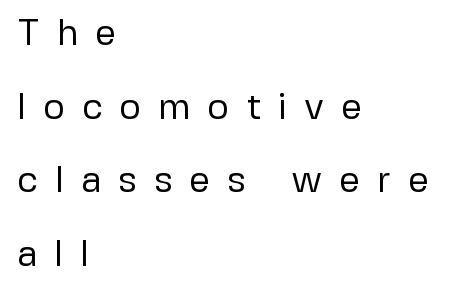
These lines are rendered in a variable-pitch font. Style check: upright. The letters are spread apart with noticeably loose tracking. The zone under the glyphs is completely vacant. The glyphs in this specimen are sans serif.
